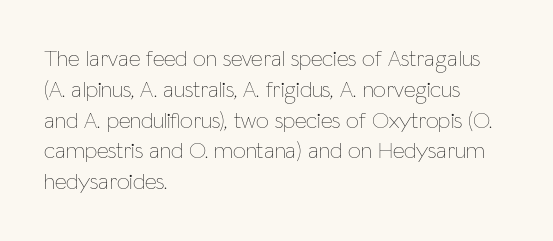
The image shows 23 px text type, upright; set left-aligned, normal line spacing (1.34x), normal letter spacing, not underlined.
